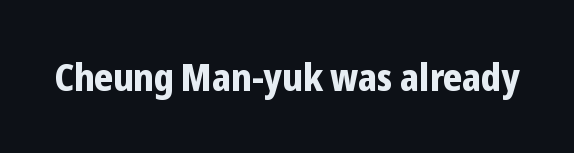
Q: Is the text bold? A: Yes.
Q: Is the text italic (slanted)? A: No, it is upright.
Q: Is the typeface a serif or a sans-serif typeface? A: Sans-serif.
Q: Is the text underlined? A: No.
Q: Is the spacing between letters normal or unusually wide? A: Normal.
Q: Width (condensed, normal, or wide)? A: Condensed.
Q: Stroke contrast? A: Low.
Q: x-height? A: Medium.
Q: Monospaced? A: No.
